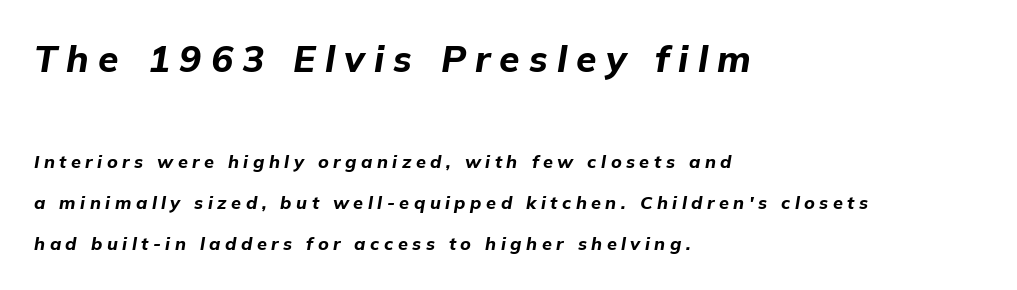
{"italic": "yes", "lean": "right", "slant_degrees": 9, "bold": "yes", "weight": "bold", "width": "normal", "stroke_contrast": "low", "x_height": "medium", "monospaced": "no", "underline": "no", "align": "left", "line_spacing": "loose", "line_spacing_ratio": 2.3, "letter_spacing": "wide", "letter_spacing_em": 0.25, "larger_block": "first", "size_ratio": 2.06, "glyph_px": 37}
